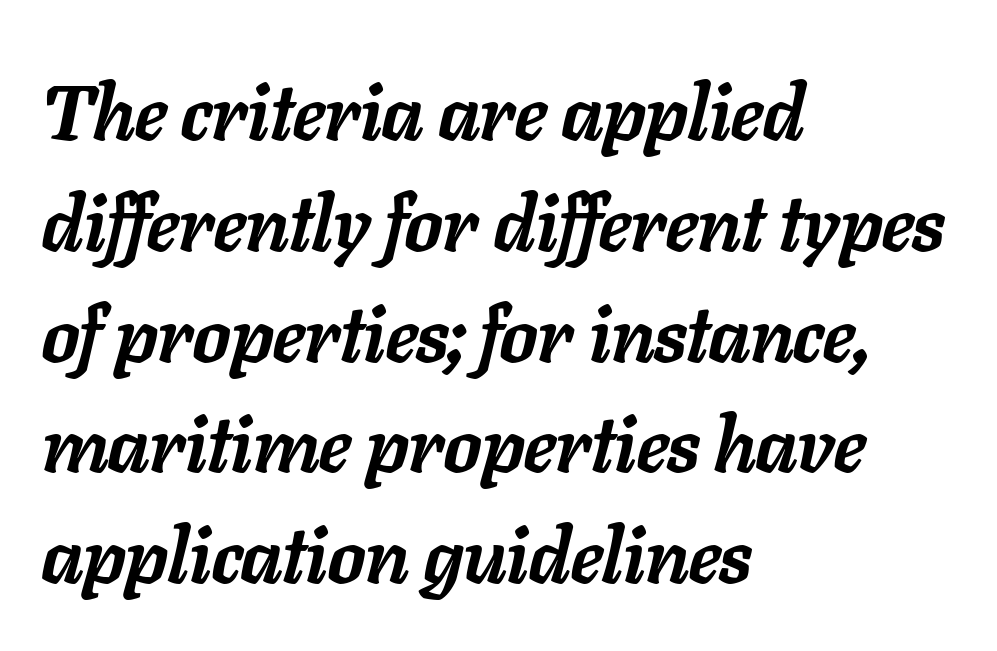
Q: Is the text bold? A: Yes.
Q: Is the text italic (slanted)? A: Yes, it leans right by about 11 degrees.
Q: Is the text underlined? A: No.
Q: How is the paragraph aligned? A: Left-aligned.
Q: Is the spacing between letters normal or unusually wide? A: Normal.
Q: Is the spacing between lines tight, normal or loose? A: Normal.
Q: Width (condensed, normal, or wide)? A: Normal.
Q: Stroke contrast? A: Low.
Q: x-height? A: Medium.
Q: Monospaced? A: No.
